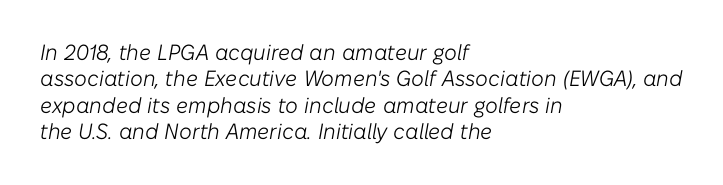
{"italic": "yes", "lean": "right", "slant_degrees": 10, "bold": "no", "underline": "no", "align": "left", "line_spacing_ratio": 1.2, "letter_spacing": "normal", "letter_spacing_em": 0.0, "glyph_px": 22}
